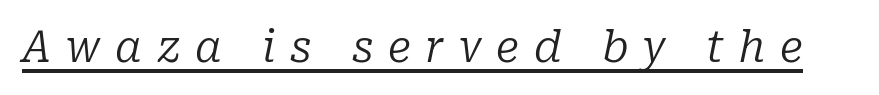
Q: Is the text bold? A: No.
Q: Is the text italic (slanted)? A: Yes, it leans right by about 10 degrees.
Q: Is the typeface a serif or a sans-serif typeface? A: Serif.
Q: Is the text underlined? A: Yes.
Q: Is the spacing between letters normal or unusually wide? A: Unusually wide.
Q: Width (condensed, normal, or wide)? A: Normal.
Q: Stroke contrast? A: Low.
Q: x-height? A: Medium.
Q: Monospaced? A: No.
